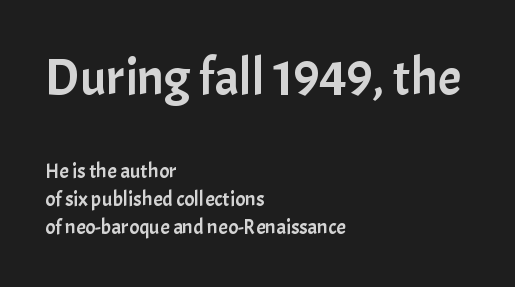
{"serif": "no", "italic": "no", "width": "normal", "stroke_contrast": "low", "x_height": "medium", "monospaced": "no", "underline": "no", "align": "left", "line_spacing": "normal", "line_spacing_ratio": 1.35, "letter_spacing": "normal", "letter_spacing_em": 0.0, "larger_block": "first", "size_ratio": 2.48, "glyph_px": 52}
